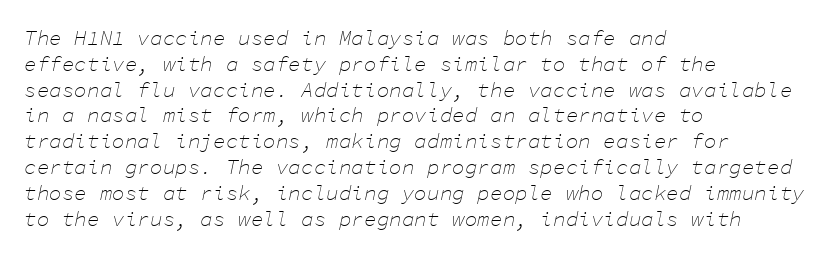
The space directly below the letters is spotless. Slanted lettering throughout. Teacher's note: observe the even left margin — that is flush-left alignment. Each stroke keeps to a modest, everyday thickness or less. A typesetter would call this zero additional tracking.
